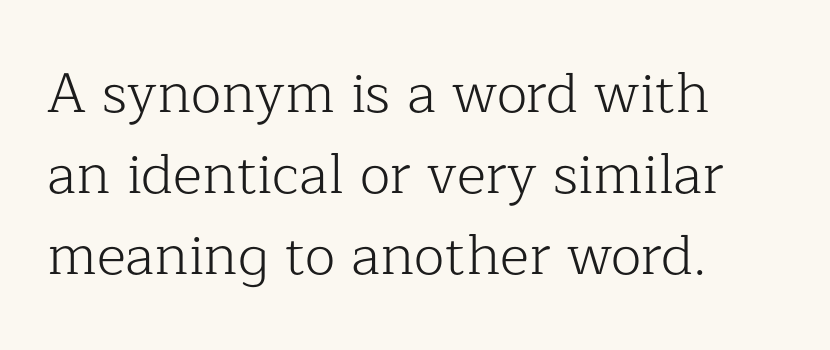
The image shows 56 px light serif type, upright; set left-aligned, normal line spacing (1.45x), normal letter spacing, not underlined; low stroke contrast and a medium x-height.
